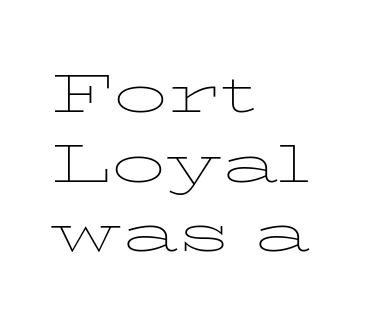
The face used here is rendered with its standard letterfit. Weight: in the light-to-regular range. Only glyphs here, with clear space below each row. No italicization has been applied; the sample stays upright. Does the copy run flush right? No — it runs flush left. Quick note: interline space is typical.
